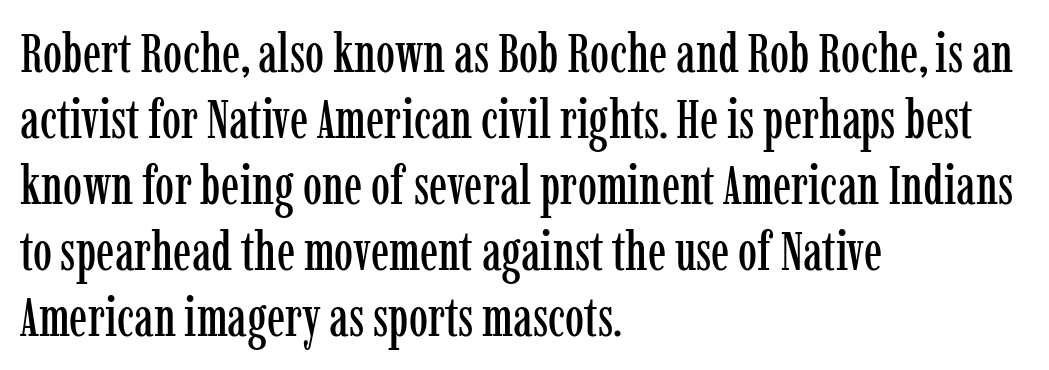
{"serif": "yes", "italic": "no", "width": "condensed", "stroke_contrast": "low", "x_height": "medium", "monospaced": "no", "underline": "no", "align": "left", "line_spacing_ratio": 1.22, "letter_spacing": "normal", "letter_spacing_em": 0.0, "glyph_px": 54}
